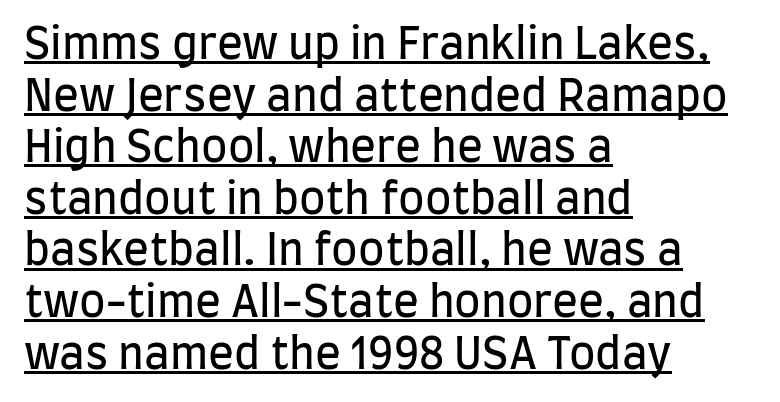
Q: Is the text bold? A: No.
Q: Is the text italic (slanted)? A: No, it is upright.
Q: Is the typeface a serif or a sans-serif typeface? A: Sans-serif.
Q: Is the text underlined? A: Yes.
Q: How is the paragraph aligned? A: Left-aligned.
Q: Is the spacing between letters normal or unusually wide? A: Normal.
Q: Width (condensed, normal, or wide)? A: Condensed.
Q: Stroke contrast? A: Low.
Q: x-height? A: Large.
Q: Monospaced? A: No.
